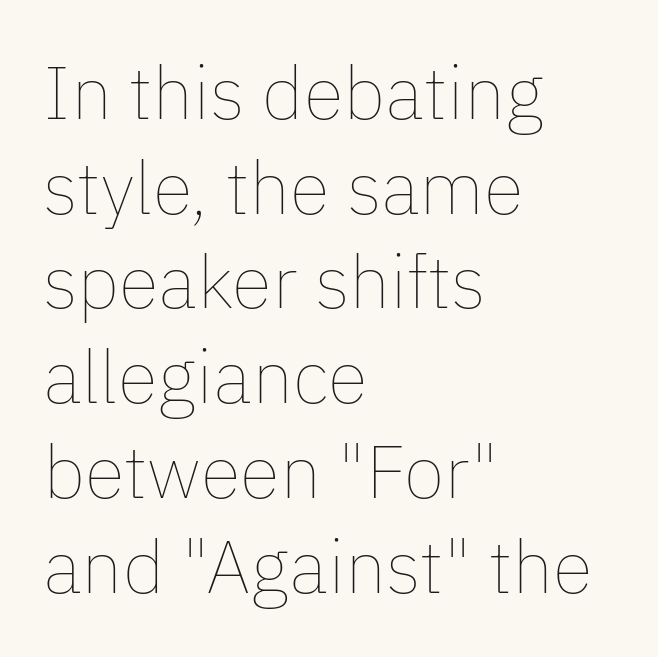
Notice how descenders clear the ascenders below comfortably — that's standard leading. Unmarked baselines from the first word to the last. The letters advance in unequal steps, a hallmark of proportional type. This sample uses an upright cut, with every glyph sitting square on the baseline. One-word summary of the alignment: left.
